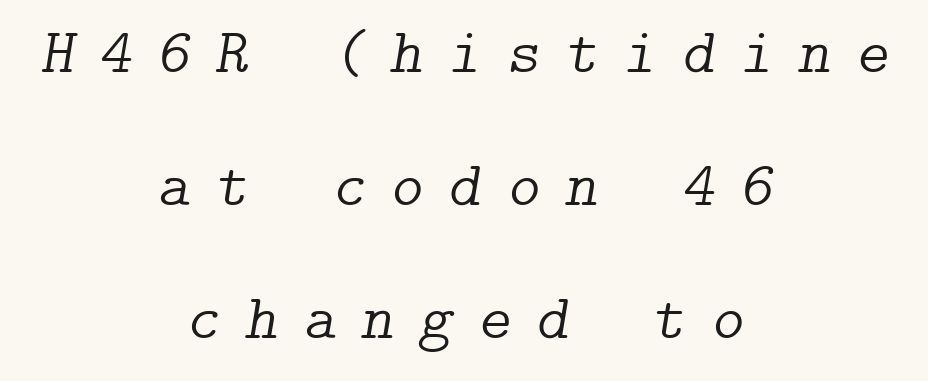
Whoever set this chose breathing room over compactness in the vertical rhythm. Think standard paragraph weight, or any step lighter than that. The glyphs are unaccompanied by any horizontal stroke below them. Spacing between characters has been opened up far beyond the box default. Serif or sans? Serif — the stroke terminals have little feet. In CSS terms this would be text-align: center.
